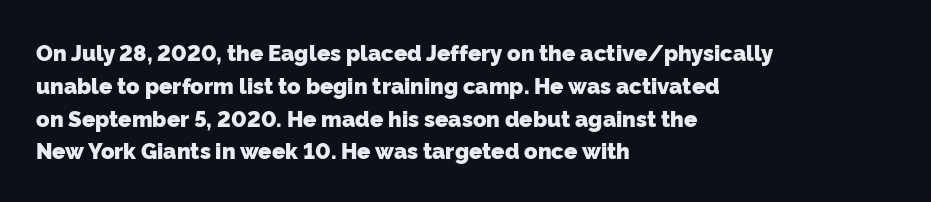
The image shows 22 px bold type; set left-aligned, normal line spacing (1.49x), normal letter spacing, not underlined.
